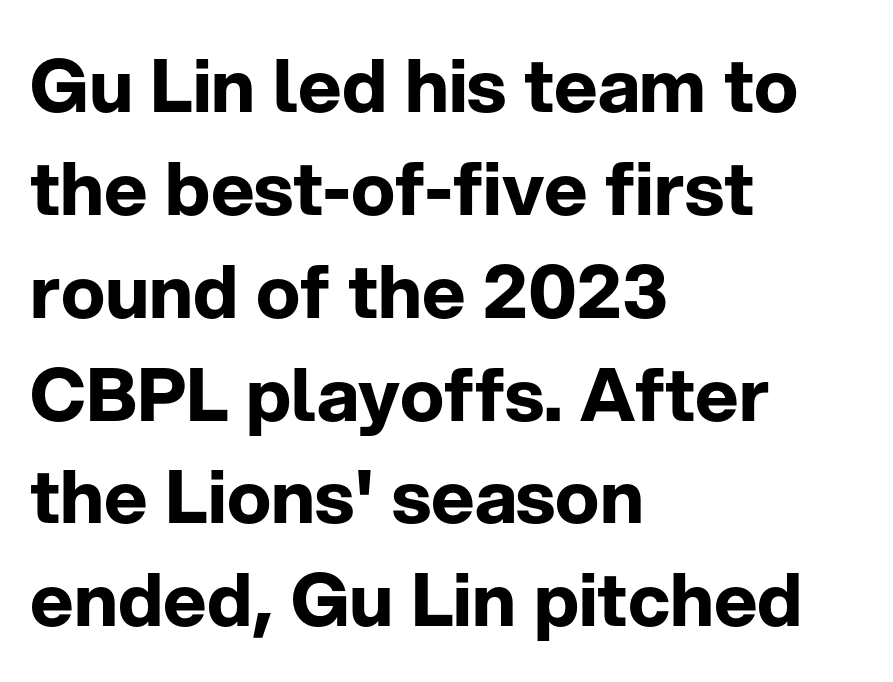
The lines in this sample share a left origin and differ only in where they stop. What stands out about the letter spacing? Nothing — it is the standard amount. Students, observe: this is what conventionally led text looks like. In terms of weight, the rendering is a true, heavy bold. The passage shown is not underscored anywhere.
